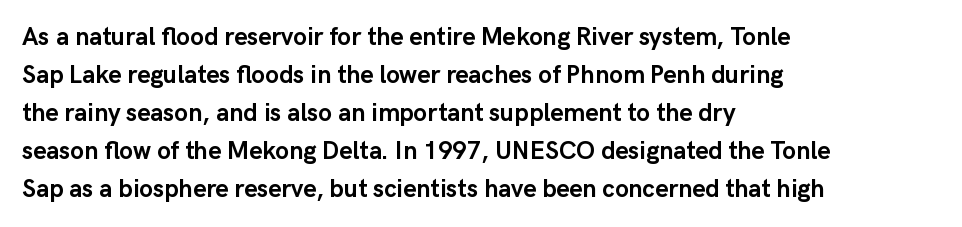
The image shows 25 px bold type, upright; set left-aligned, normal line spacing (1.52x), normal letter spacing, not underlined.
